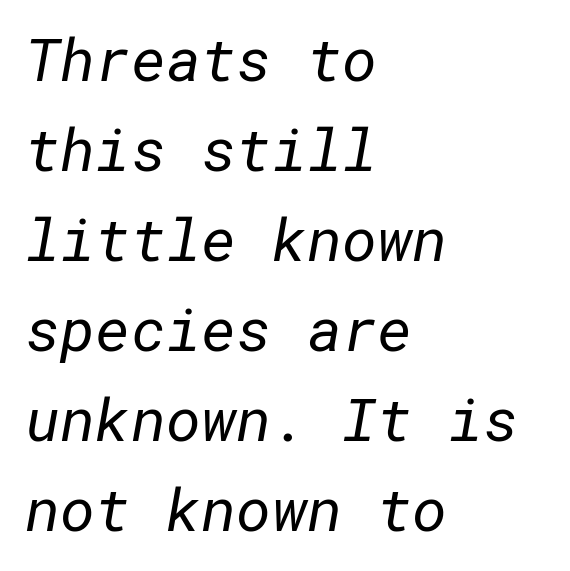
Q: Is the text bold? A: No.
Q: Is the typeface a serif or a sans-serif typeface? A: Sans-serif.
Q: Is the text underlined? A: No.
Q: How is the paragraph aligned? A: Left-aligned.
Q: Is the spacing between letters normal or unusually wide? A: Normal.
Q: Is the spacing between lines tight, normal or loose? A: Normal.
Q: Width (condensed, normal, or wide)? A: Normal.
Q: Stroke contrast? A: Low.
Q: x-height? A: Medium.
